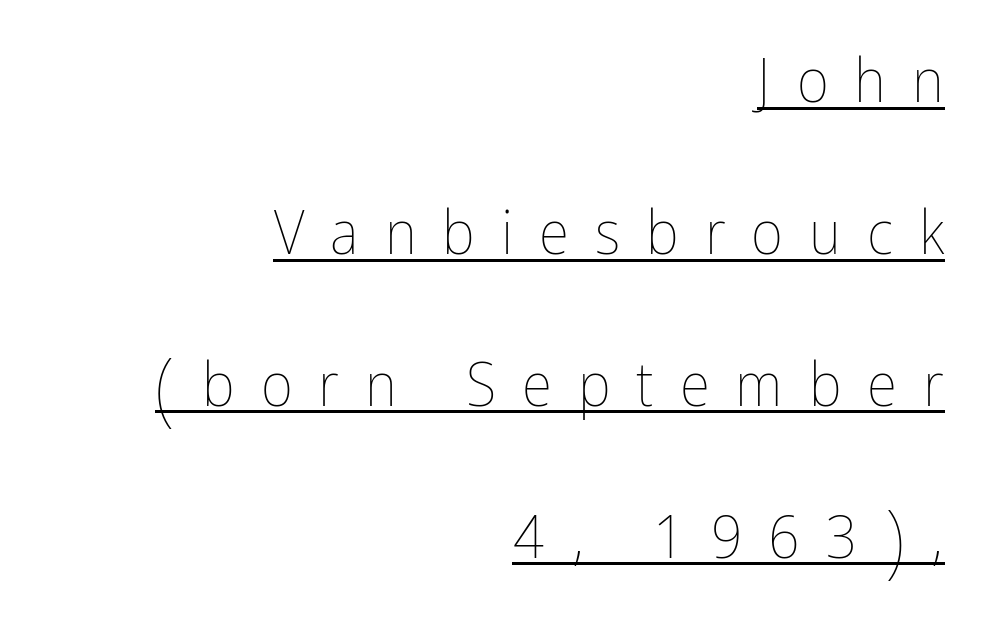
Descenders here cross a horizontal rule under the line. Do the letters lean? They stand straight. A typesetter would call this proportional, since set widths differ per character. The letters look calm and open, with moderate or lighter stems. Observe the wide spacing: letters keep a clear distance from each other. The paragraph has a hard right edge and a soft left edge.
